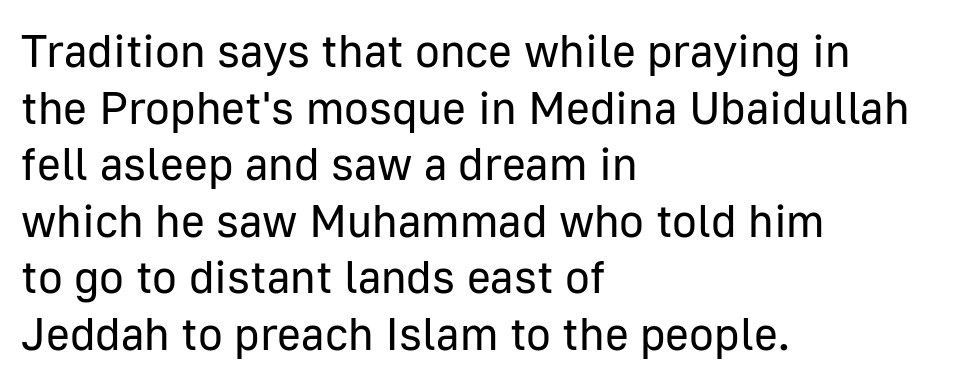
Q: Is the text bold? A: No.
Q: Is the text italic (slanted)? A: No, it is upright.
Q: Is the typeface a serif or a sans-serif typeface? A: Sans-serif.
Q: Is the text underlined? A: No.
Q: How is the paragraph aligned? A: Left-aligned.
Q: Is the spacing between letters normal or unusually wide? A: Normal.
Q: Width (condensed, normal, or wide)? A: Normal.
Q: Stroke contrast? A: Low.
Q: x-height? A: Medium.
Q: Monospaced? A: No.
